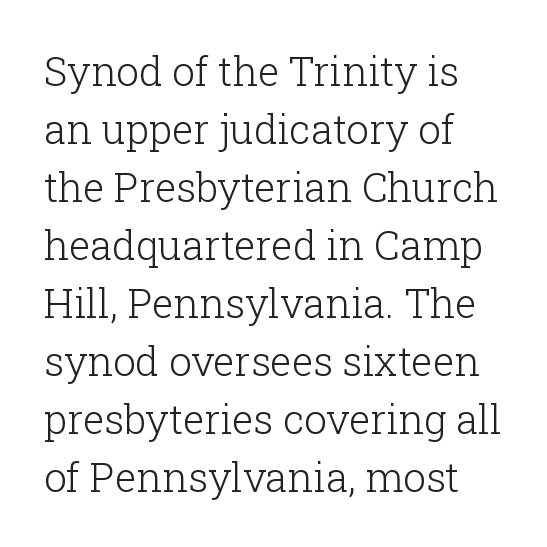
The image shows 40 px light serif type, upright; set left-aligned, normal line spacing (1.45x), normal letter spacing, not underlined; low stroke contrast and a medium x-height.
